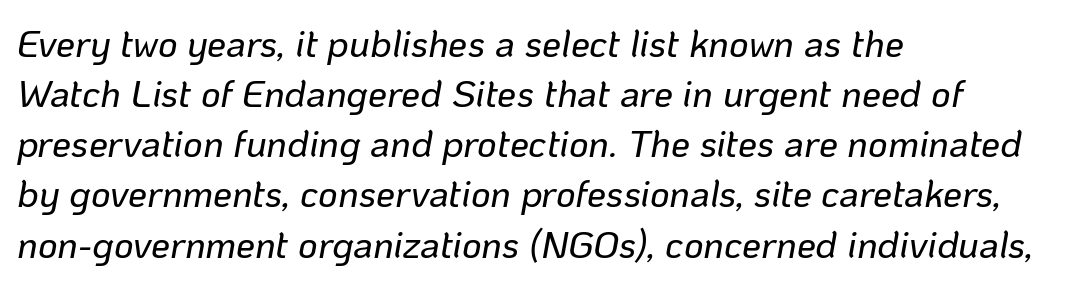
{"italic": "yes", "lean": "right", "slant_degrees": 10, "width": "normal", "stroke_contrast": "low", "x_height": "medium", "monospaced": "no", "underline": "no", "align": "left", "line_spacing": "normal", "line_spacing_ratio": 1.32, "letter_spacing": "normal", "letter_spacing_em": 0.0, "glyph_px": 38}
